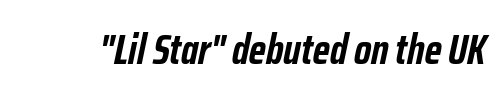
The image shows 42 px semibold, condensed type, italic (leaning right); set normal letter spacing, not underlined; low stroke contrast and a medium x-height.
